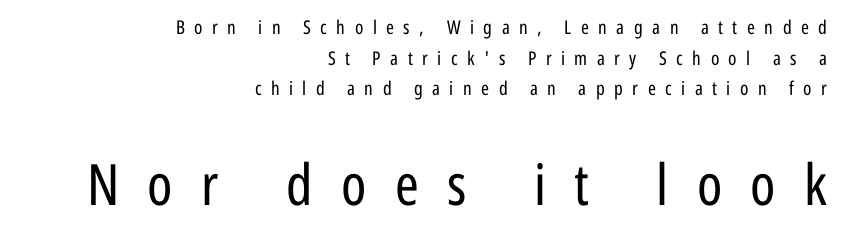
Visually, the bottom section dominates because its glyphs are scaled up. Observe the wide spacing: letters keep a clear distance from each other. These lines are composed in type without serifs. A clean baseline with only descenders dipping below it.
